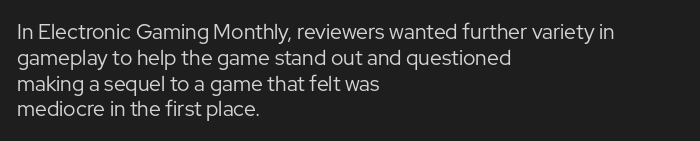
Visually the block forms a straight wall on the left and a jagged coastline on the right. This sample uses plain, unmodified letter spacing. The face looks like a standard text weight, possibly lighter. Check under the words: just untouched page. Does the lettering tilt? It doesn't — this is upright.
